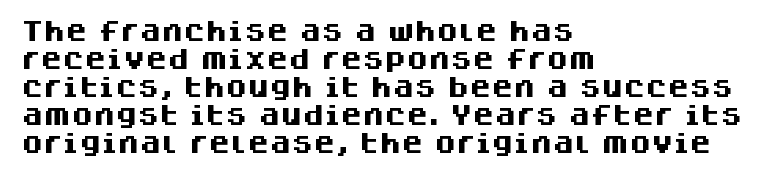
{"italic": "no", "bold": "yes", "underline": "no", "align": "left", "line_spacing": "normal", "line_spacing_ratio": 1.27, "letter_spacing": "normal", "letter_spacing_em": 0.0, "glyph_px": 22}
